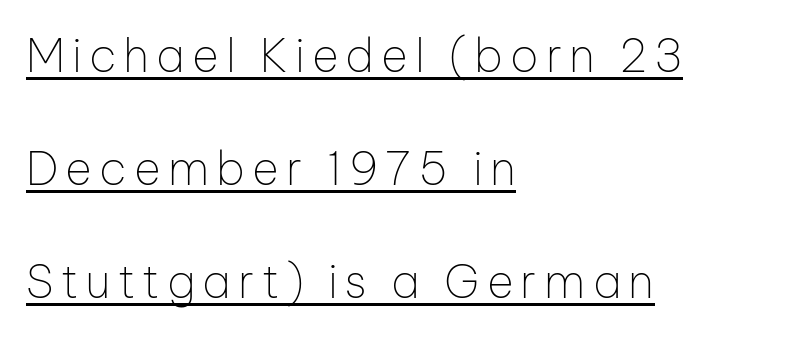
Q: Is the text bold? A: No.
Q: Is the text italic (slanted)? A: No, it is upright.
Q: Is the typeface a serif or a sans-serif typeface? A: Sans-serif.
Q: Is the text underlined? A: Yes.
Q: How is the paragraph aligned? A: Left-aligned.
Q: Is the spacing between lines tight, normal or loose? A: Loose.
Q: Width (condensed, normal, or wide)? A: Normal.
Q: Stroke contrast? A: Low.
Q: x-height? A: Medium.
Q: Monospaced? A: No.
